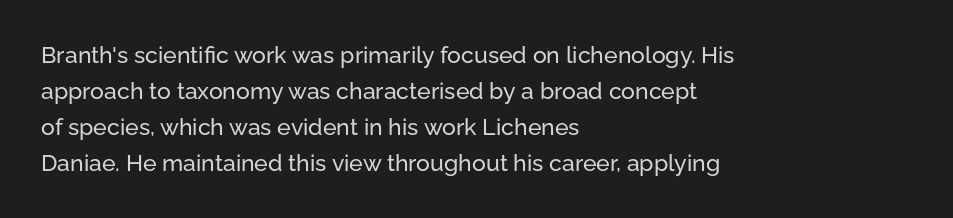
{"italic": "no", "underline": "no", "align": "left", "line_spacing": "normal", "line_spacing_ratio": 1.56, "letter_spacing": "normal", "letter_spacing_em": 0.0, "glyph_px": 23}
